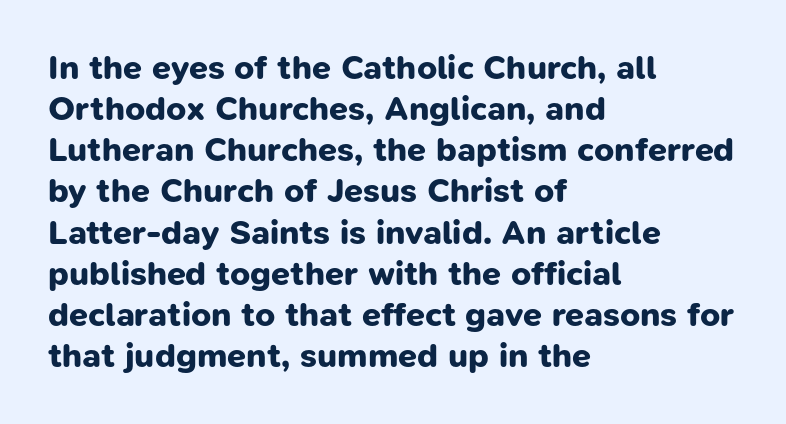
The rendering uses natural spacing where letterforms have individual widths. On the weight axis this lands at bold, roughly 700. If you drew a ruler down the left edge, every line would touch it. These lines keep a tight, regular rhythm from letter to letter. In terms of letterform style, serifs are entirely absent. The area under the type is left untouched.
